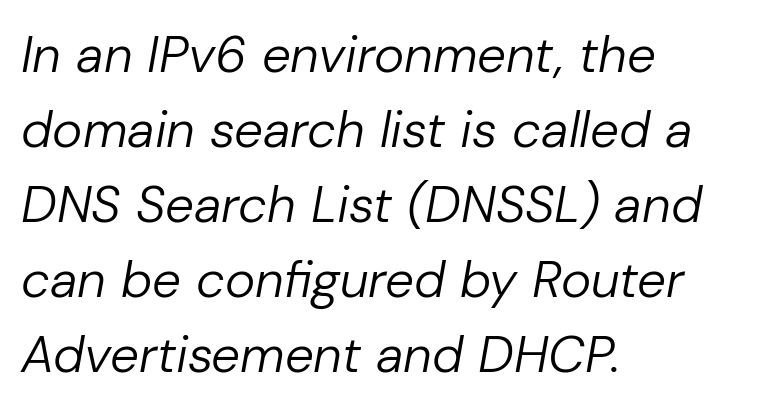
Stems and bowls with no extra thickness — not bold. Spacing between characters is what you'd get straight out of the box. Caption: multi-line text, flush left, ragged right. Has an underline been added? It has not.
